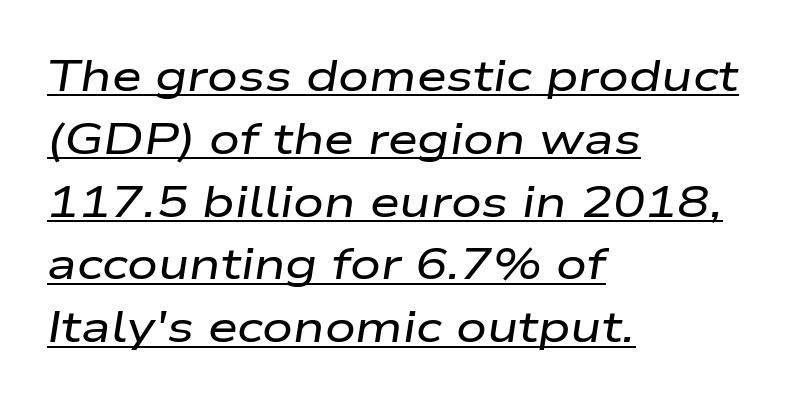
The image shows 43 px wide type, italic (leaning right); set left-aligned, normal line spacing (1.46x), normal letter spacing, underlined; low stroke contrast and a medium x-height.
